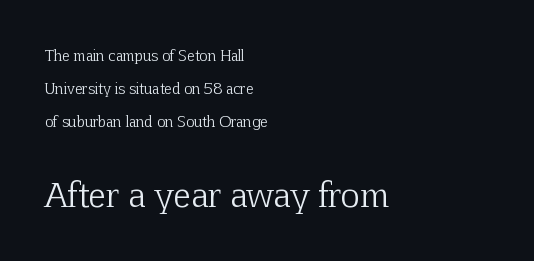
Has an underline been added? It has not. How are the letters spaced? Ordinarily, with no added tracking. Do the characters align in a grid? No, the font is proportional. The later block is typeset at a bigger size than the earlier block.
